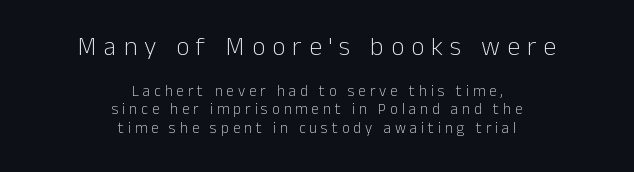
Q: Is the text bold? A: No.
Q: Is the text italic (slanted)? A: No, it is upright.
Q: Is the text underlined? A: No.
Q: How is the paragraph aligned? A: Centered.
Q: Is the spacing between letters normal or unusually wide? A: Unusually wide.
Q: Which block of text is set in a larger size, the first (top) or the second (bottom)? A: The first (top) one.
